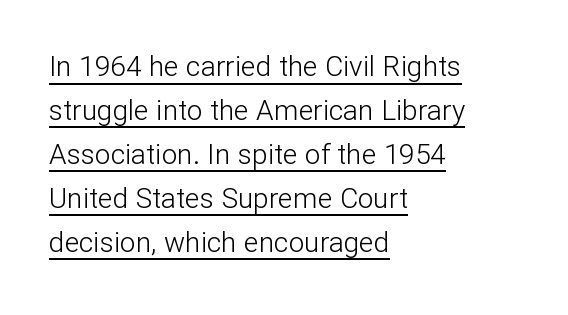
Q: Is the text bold? A: No.
Q: Is the text italic (slanted)? A: No, it is upright.
Q: Is the typeface a serif or a sans-serif typeface? A: Sans-serif.
Q: Is the text underlined? A: Yes.
Q: How is the paragraph aligned? A: Left-aligned.
Q: Is the spacing between letters normal or unusually wide? A: Normal.
Q: Is the spacing between lines tight, normal or loose? A: Normal.
Q: Width (condensed, normal, or wide)? A: Normal.
Q: Stroke contrast? A: Low.
Q: x-height? A: Medium.
Q: Monospaced? A: No.
